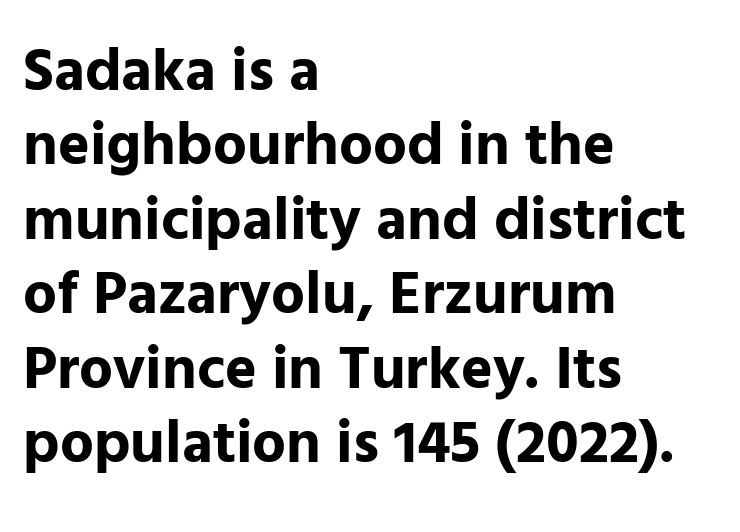
A bare baseline throughout the passage. The line texture is even and compact thanks to regular tracking. The type sits square on the baseline with zero lean. Do the characters align in a grid? No, the font is proportional. Serifs: no, the terminals of the letterforms are clean.
